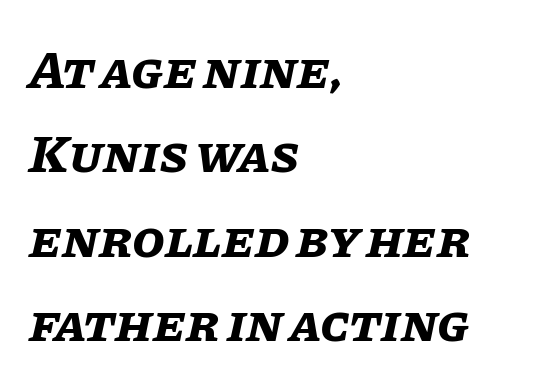
{"italic": "yes", "lean": "right", "slant_degrees": 11, "bold": "yes", "weight": "bold", "width": "normal", "stroke_contrast": "low", "x_height": "large", "monospaced": "no", "underline": "no", "align": "left", "line_spacing": "normal", "line_spacing_ratio": 1.59, "letter_spacing": "normal", "letter_spacing_em": 0.0, "glyph_px": 53}
